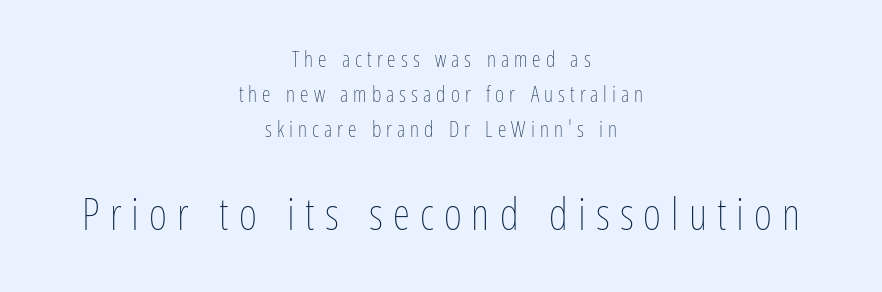
{"italic": "no", "bold": "no", "weight": "thin", "width": "condensed", "stroke_contrast": "low", "x_height": "medium", "monospaced": "no", "underline": "no", "align": "center", "line_spacing": "normal", "line_spacing_ratio": 1.6, "letter_spacing": "wide", "letter_spacing_em": 0.23, "larger_block": "second", "size_ratio": 2.0, "glyph_px": 44}
